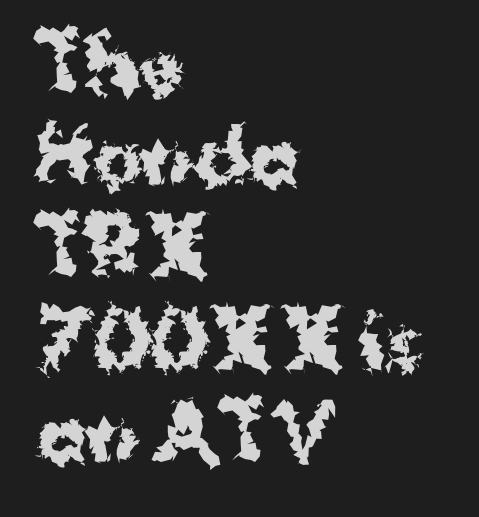
The image shows 75 px bold sans-serif type, upright; set left-aligned, line spacing 1.23x, normal letter spacing, not underlined; medium stroke contrast and a medium x-height.
